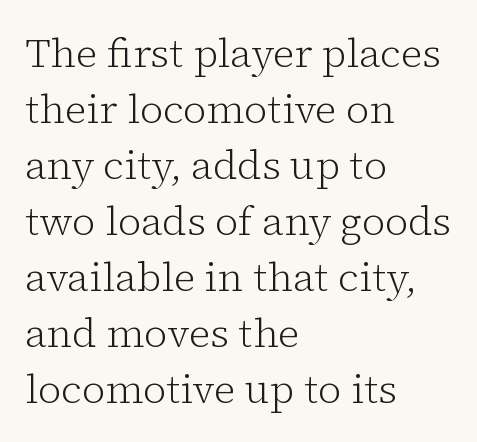
The image shows 40 px light serif type, upright; set left-aligned, normal line spacing (1.4x), normal letter spacing, not underlined; low stroke contrast and a medium x-height.
